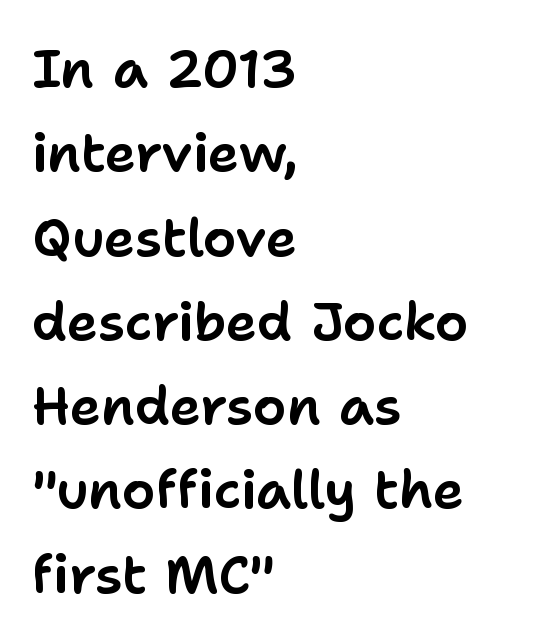
Words appear dense and cohesive because spacing is normal. Interline gaps are of average width in this sample. Only glyphs here, with clear space below each row. Ordinary non-slanted type is in use. This sample is left-justified, so line endings fall wherever the words run out.
